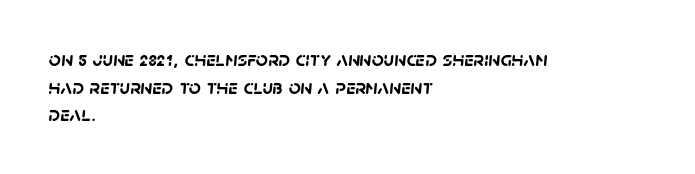
{"bold": "yes", "underline": "no", "align": "left", "line_spacing": "normal", "line_spacing_ratio": 1.31, "letter_spacing": "normal", "letter_spacing_em": 0.0, "glyph_px": 21}
